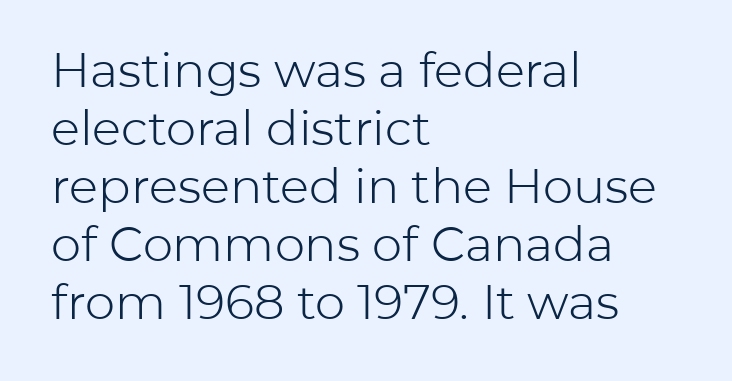
{"serif": "no", "italic": "no", "bold": "no", "weight": "light", "width": "normal", "stroke_contrast": "low", "x_height": "medium", "monospaced": "no", "underline": "no", "align": "left", "line_spacing_ratio": 1.21, "letter_spacing": "normal", "letter_spacing_em": 0.0, "glyph_px": 48}
